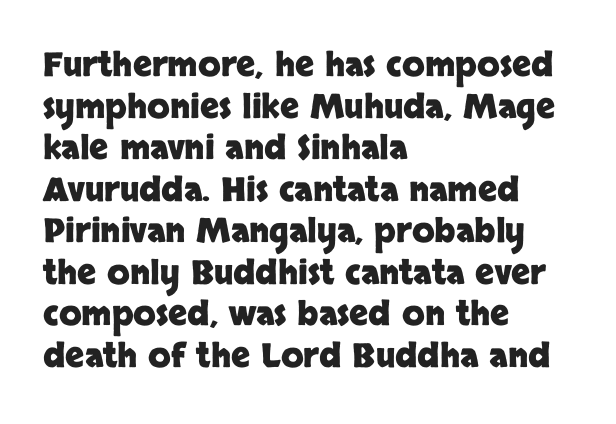
{"serif": "no", "italic": "no", "bold": "yes", "weight": "heavy", "width": "normal", "stroke_contrast": "low", "x_height": "large", "monospaced": "no", "underline": "no", "align": "left", "line_spacing": "normal", "line_spacing_ratio": 1.26, "letter_spacing": "normal", "letter_spacing_em": 0.0, "glyph_px": 33}
